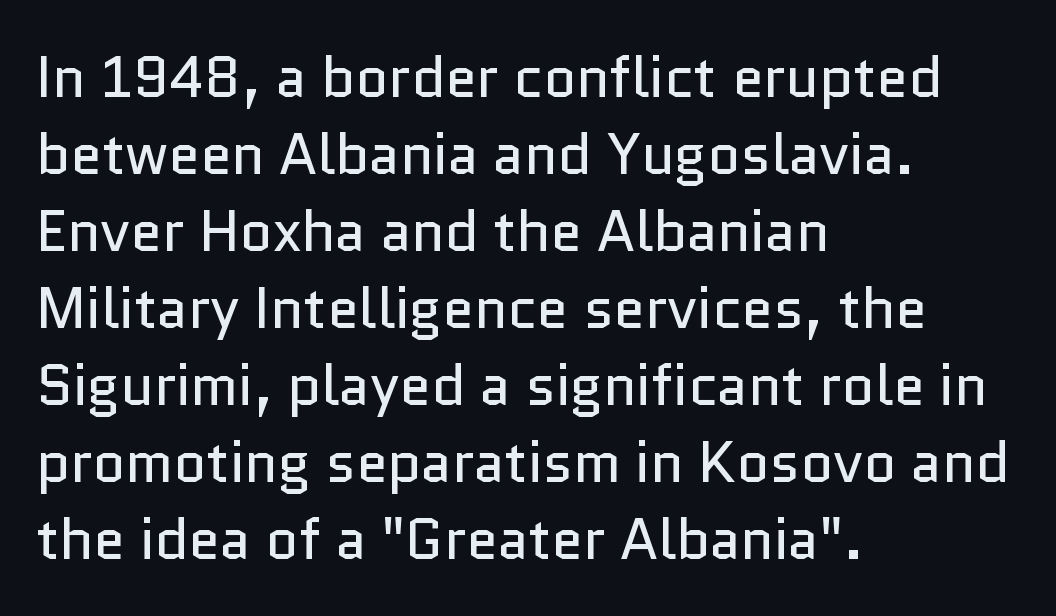
Q: Is the text bold? A: No.
Q: Is the text italic (slanted)? A: No, it is upright.
Q: Is the typeface a serif or a sans-serif typeface? A: Sans-serif.
Q: Is the text underlined? A: No.
Q: How is the paragraph aligned? A: Left-aligned.
Q: Is the spacing between letters normal or unusually wide? A: Normal.
Q: Is the spacing between lines tight, normal or loose? A: Normal.
Q: Width (condensed, normal, or wide)? A: Normal.
Q: Stroke contrast? A: Low.
Q: x-height? A: Medium.
Q: Monospaced? A: No.
